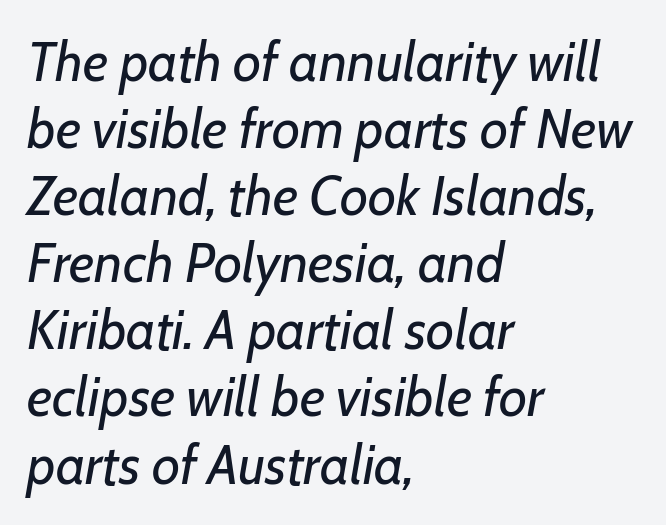
Q: Is the text bold? A: No.
Q: Is the text italic (slanted)? A: Yes, it leans right by about 7 degrees.
Q: Is the text underlined? A: No.
Q: How is the paragraph aligned? A: Left-aligned.
Q: Is the spacing between letters normal or unusually wide? A: Normal.
Q: Width (condensed, normal, or wide)? A: Normal.
Q: Stroke contrast? A: Low.
Q: x-height? A: Medium.
Q: Monospaced? A: No.
